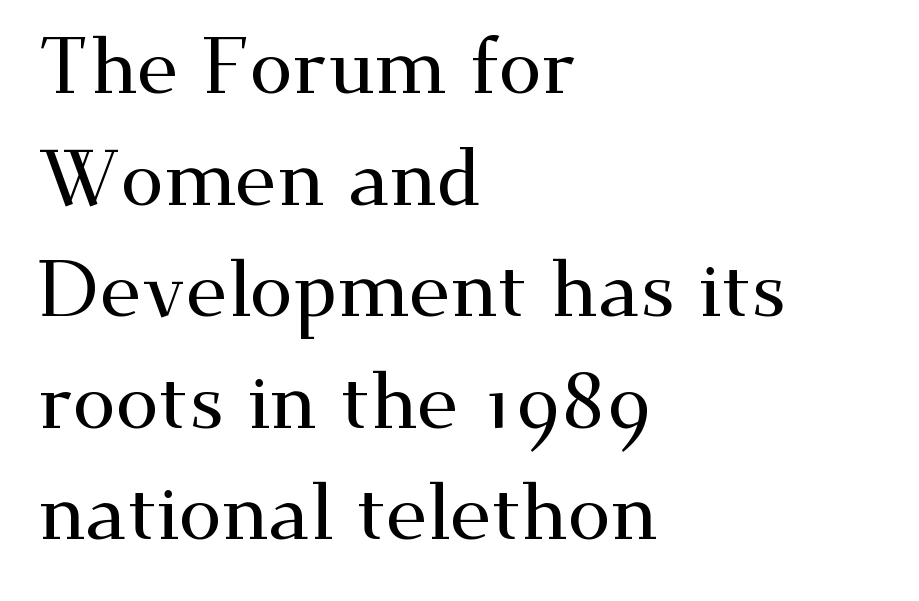
The image shows 78 px wide serif type, upright; set left-aligned, normal line spacing (1.43x), normal letter spacing, not underlined; medium stroke contrast and a small x-height.
